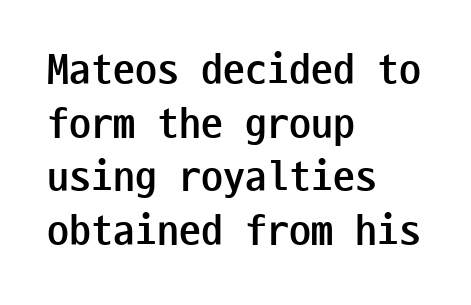
The image shows 44 px semibold, condensed sans-serif type, upright, monospaced; set left-aligned, line spacing 1.22x, normal letter spacing, not underlined; low stroke contrast and a medium x-height.
